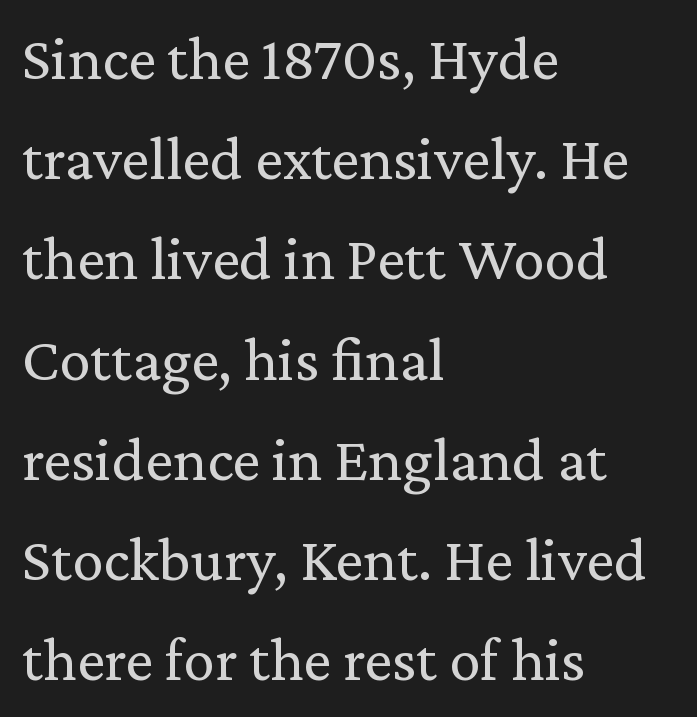
{"serif": "yes", "italic": "no", "bold": "no", "weight": "regular", "width": "normal", "stroke_contrast": "low", "x_height": "medium", "monospaced": "no", "underline": "no", "align": "left", "line_spacing": "normal", "line_spacing_ratio": 1.59, "letter_spacing": "normal", "letter_spacing_em": 0.0, "glyph_px": 63}
